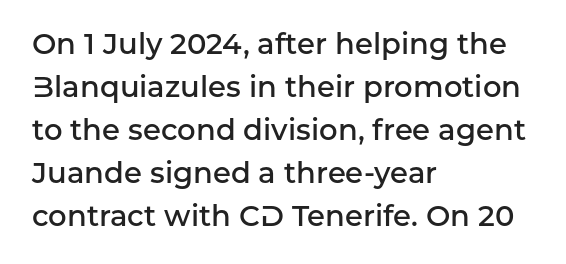
The image shows 29 px semibold sans-serif type, upright; set left-aligned, normal line spacing (1.48x), normal letter spacing, not underlined; low stroke contrast and a medium x-height.
